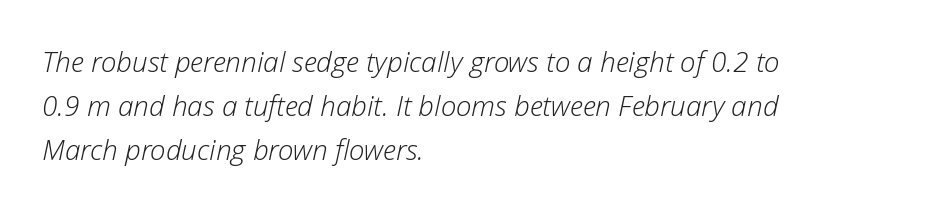
The image shows 28 px light type, italic (leaning right); set left-aligned, normal line spacing (1.58x), normal letter spacing, not underlined; low stroke contrast and a medium x-height.
